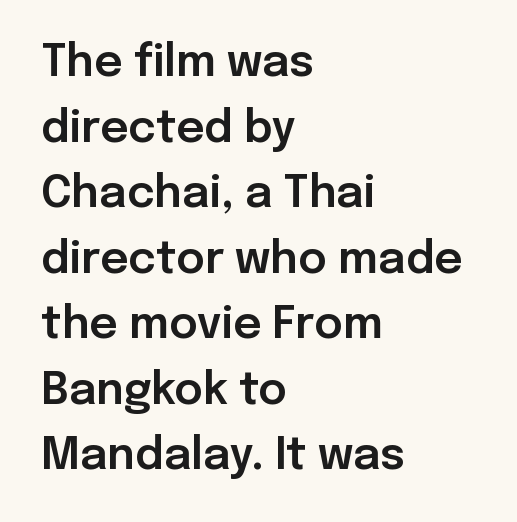
Unmarked baselines from the first word to the last. A typesetter would call this zero additional tracking. Ascenders rise straight up at ninety degrees. Character widths vary here, with narrow letters taking less room than wide ones. A typesetter would call this leading conventional body-copy spacing.
